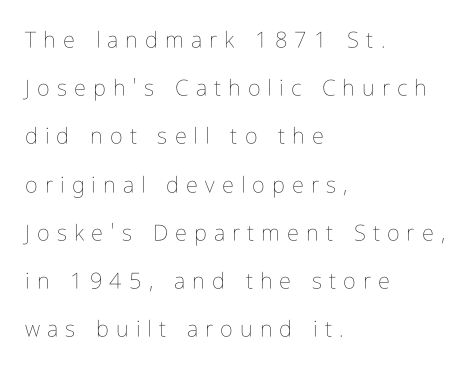
The image shows 22 px text type, upright; set left-aligned, loose line spacing (2.19x), unusually wide letter spacing (+0.32 em), not underlined.
